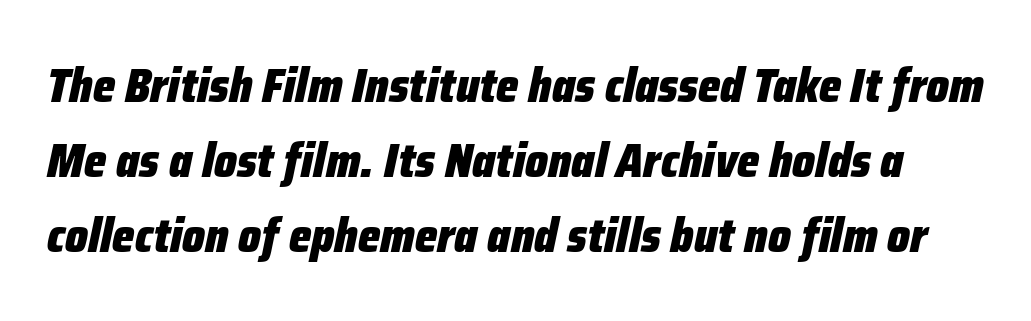
Q: Is the text bold? A: Yes.
Q: Is the text italic (slanted)? A: Yes, it leans right by about 12 degrees.
Q: Is the text underlined? A: No.
Q: Is the spacing between letters normal or unusually wide? A: Normal.
Q: Is the spacing between lines tight, normal or loose? A: Normal.
Q: Width (condensed, normal, or wide)? A: Condensed.
Q: Stroke contrast? A: Low.
Q: x-height? A: Medium.
Q: Monospaced? A: No.
